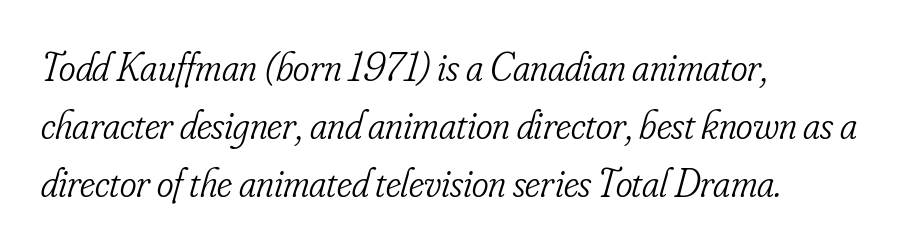
The lettering tilts uniformly, giving the passage an italic look. The font is comparable to plain body text, perhaps lighter. Horizontal alignment here is leftward, the default for most running prose. This sample uses a serif face.
